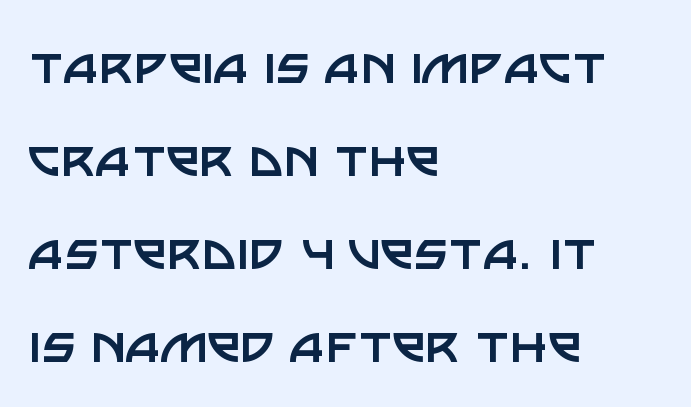
Q: Is the text bold? A: No.
Q: Is the text italic (slanted)? A: No, it is upright.
Q: Is the typeface a serif or a sans-serif typeface? A: Sans-serif.
Q: Is the text underlined? A: No.
Q: How is the paragraph aligned? A: Left-aligned.
Q: Is the spacing between letters normal or unusually wide? A: Normal.
Q: Is the spacing between lines tight, normal or loose? A: Normal.
Q: Width (condensed, normal, or wide)? A: Normal.
Q: Stroke contrast? A: Low.
Q: x-height? A: Large.
Q: Monospaced? A: No.
